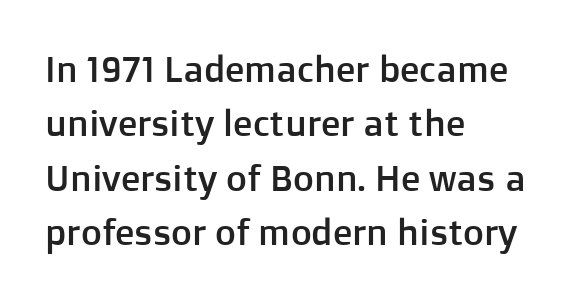
Every row of glyphs begins at an identical x-position on the left. How are the letters spaced? Ordinarily, with no added tracking. Note the varied advance widths — an 'i' is clearly narrower than an 'm'. Lines of text with bare space underneath.
